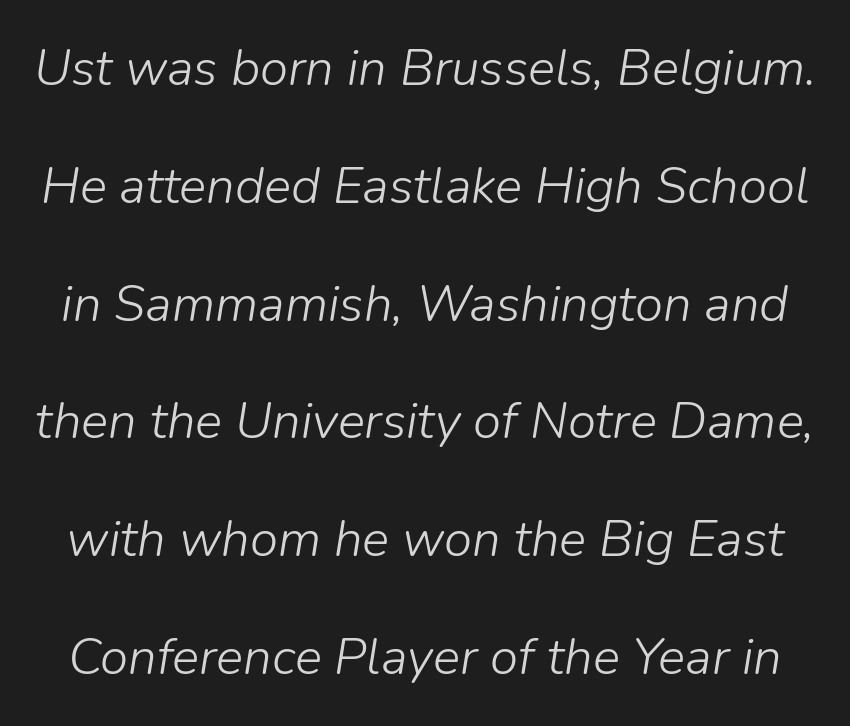
Summary of vertical rhythm: relaxed, with wide interline spacing. Do the characters align in a grid? No, the font is proportional. The cut favours lightness, reaching ordinary text weight at its darkest. Looking at the ascenders, they clearly lean. Clear beneath every line of the passage.
